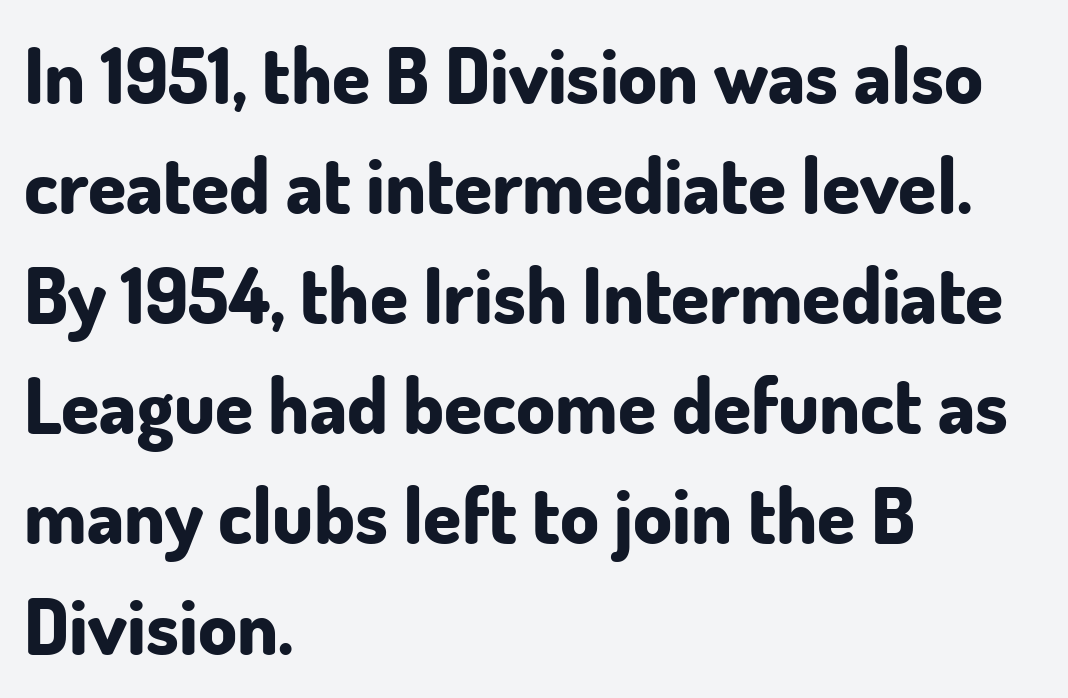
{"serif": "no", "italic": "no", "bold": "yes", "weight": "bold", "width": "normal", "stroke_contrast": "low", "x_height": "small", "monospaced": "no", "underline": "no", "align": "left", "line_spacing": "normal", "line_spacing_ratio": 1.43, "letter_spacing": "normal", "letter_spacing_em": 0.0, "glyph_px": 77}
